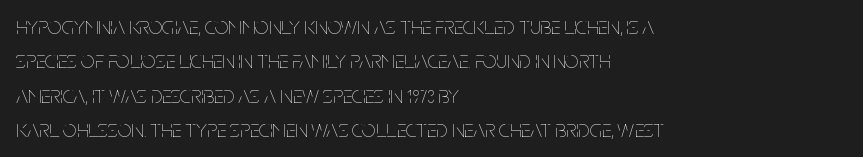
Q: Is the text bold? A: No.
Q: Is the text italic (slanted)? A: No, it is upright.
Q: Is the text underlined? A: No.
Q: How is the paragraph aligned? A: Left-aligned.
Q: Is the spacing between letters normal or unusually wide? A: Normal.
Q: Is the spacing between lines tight, normal or loose? A: Normal.
